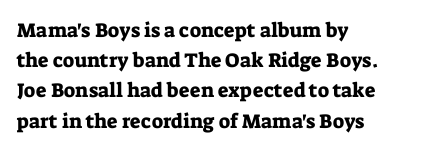
{"italic": "no", "underline": "no", "align": "left", "line_spacing": "normal", "line_spacing_ratio": 1.51, "letter_spacing": "normal", "letter_spacing_em": 0.0, "glyph_px": 20}
